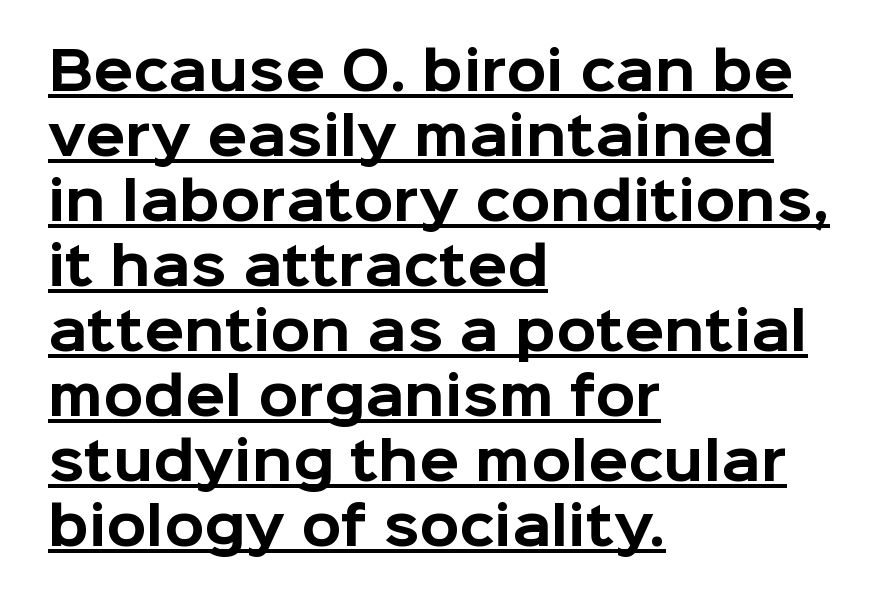
The image shows 52 px bold sans-serif type, upright; set left-aligned, normal line spacing (1.25x), normal letter spacing, underlined; low stroke contrast and a medium x-height.
